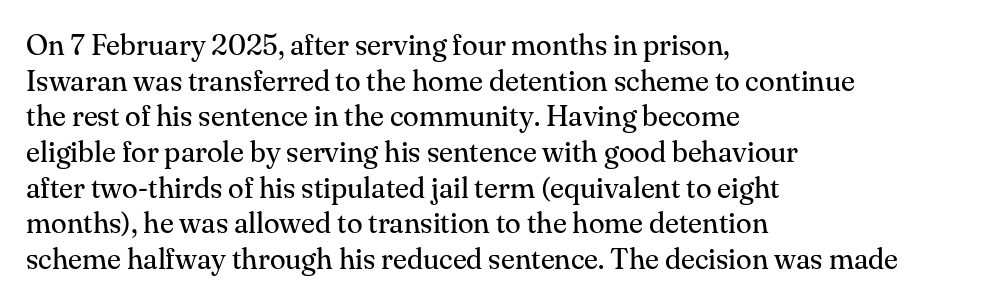
The letterforms sit at book weight or below. Anything drawn beneath the words? Only blank space. Proportional: the letters do not fall into vertical columns. This sample is left-justified, so line endings fall wherever the words run out. In terms of posture, this sample is upright.
